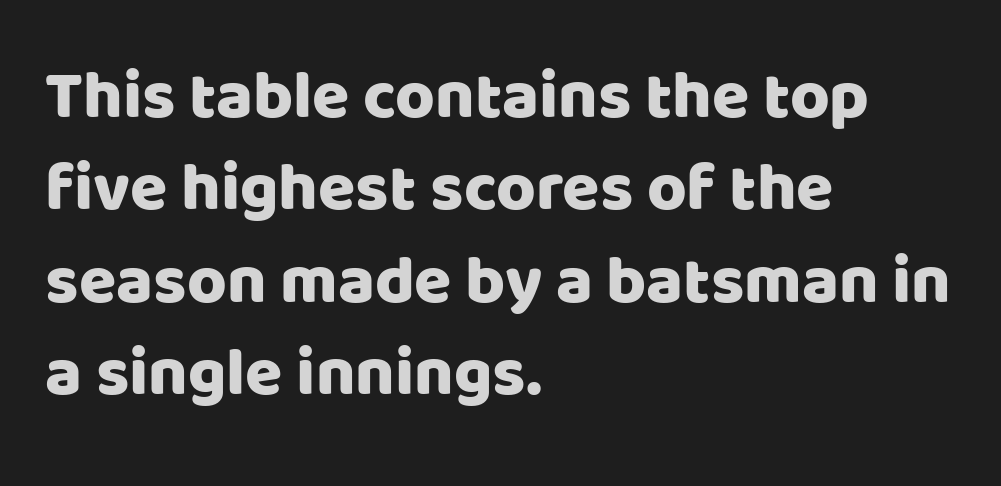
{"serif": "no", "italic": "no", "width": "normal", "stroke_contrast": "low", "x_height": "large", "monospaced": "no", "underline": "no", "align": "left", "line_spacing": "normal", "line_spacing_ratio": 1.36, "letter_spacing": "normal", "letter_spacing_em": 0.0, "glyph_px": 68}
